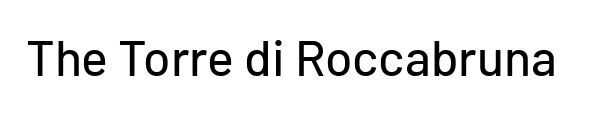
{"serif": "no", "italic": "no", "width": "normal", "stroke_contrast": "low", "x_height": "medium", "monospaced": "no", "underline": "no", "letter_spacing": "normal", "letter_spacing_em": 0.0, "glyph_px": 50}
